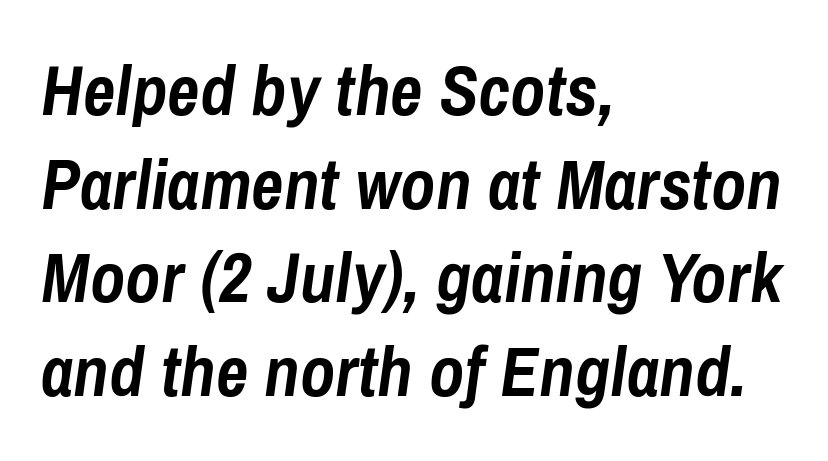
{"italic": "yes", "lean": "right", "slant_degrees": 8, "bold": "yes", "weight": "semibold", "width": "condensed", "stroke_contrast": "low", "x_height": "medium", "monospaced": "no", "underline": "no", "align": "left", "line_spacing": "normal", "line_spacing_ratio": 1.32, "letter_spacing": "normal", "letter_spacing_em": 0.0, "glyph_px": 71}
